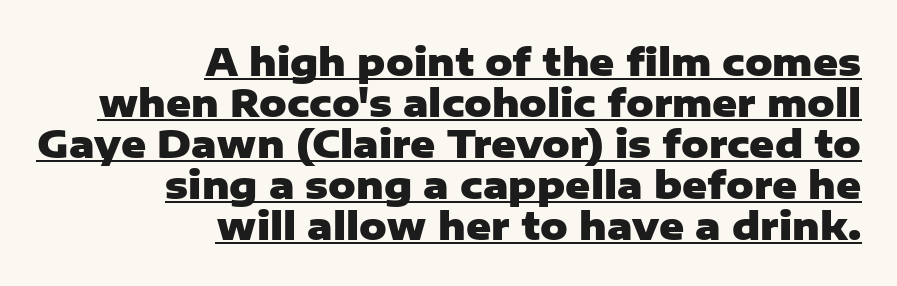
The image shows 38 px heavy sans-serif type, upright; set right-aligned, tight line spacing (1.08x), normal letter spacing, underlined; low stroke contrast and a medium x-height.
